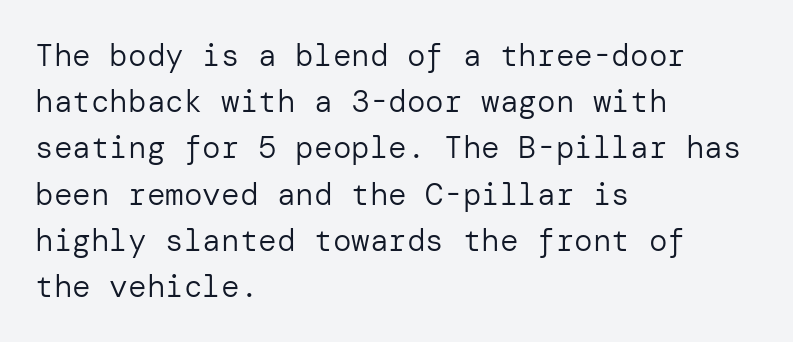
The image shows 31 px regular-weight sans-serif type, upright; set left-aligned, normal line spacing (1.49x), normal letter spacing, not underlined; low stroke contrast and a medium x-height.
